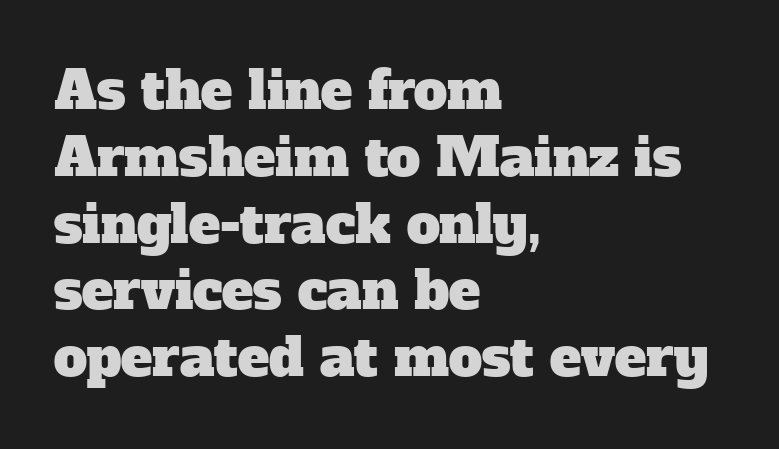
Q: Is the typeface a serif or a sans-serif typeface? A: Serif.
Q: Is the text underlined? A: No.
Q: How is the paragraph aligned? A: Left-aligned.
Q: Is the spacing between letters normal or unusually wide? A: Normal.
Q: Is the spacing between lines tight, normal or loose? A: Normal.
Q: Width (condensed, normal, or wide)? A: Normal.
Q: Stroke contrast? A: Low.
Q: x-height? A: Medium.
Q: Monospaced? A: No.
